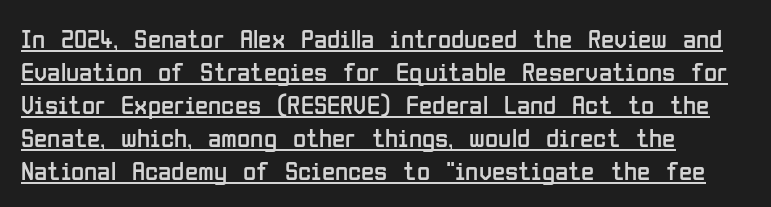
{"italic": "no", "bold": "no", "underline": "yes", "align": "left", "line_spacing_ratio": 1.22, "letter_spacing": "normal", "letter_spacing_em": 0.0, "glyph_px": 27}
